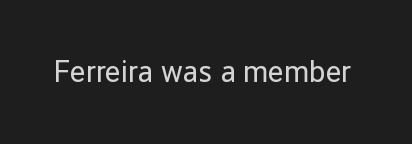
Q: Is the text bold? A: No.
Q: Is the text italic (slanted)? A: No, it is upright.
Q: Is the typeface a serif or a sans-serif typeface? A: Sans-serif.
Q: Is the text underlined? A: No.
Q: Is the spacing between letters normal or unusually wide? A: Normal.
Q: Width (condensed, normal, or wide)? A: Normal.
Q: Stroke contrast? A: Low.
Q: x-height? A: Medium.
Q: Monospaced? A: No.
